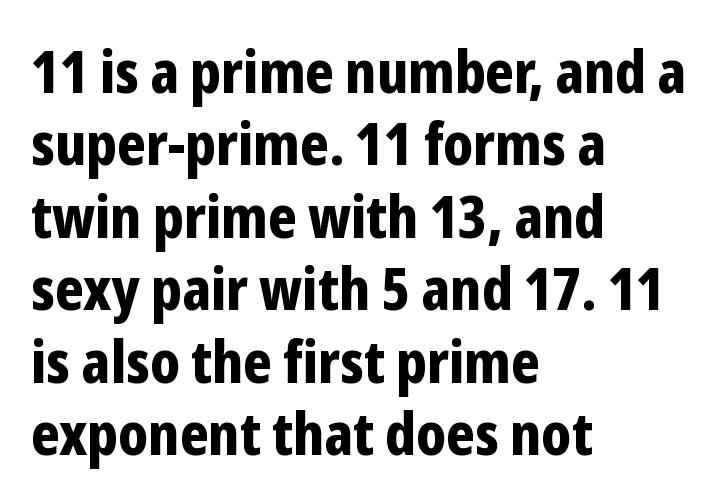
Q: Is the text bold? A: Yes.
Q: Is the text italic (slanted)? A: No, it is upright.
Q: Is the typeface a serif or a sans-serif typeface? A: Sans-serif.
Q: Is the text underlined? A: No.
Q: How is the paragraph aligned? A: Left-aligned.
Q: Is the spacing between letters normal or unusually wide? A: Normal.
Q: Is the spacing between lines tight, normal or loose? A: Normal.
Q: Width (condensed, normal, or wide)? A: Condensed.
Q: Stroke contrast? A: Low.
Q: x-height? A: Medium.
Q: Monospaced? A: No.
